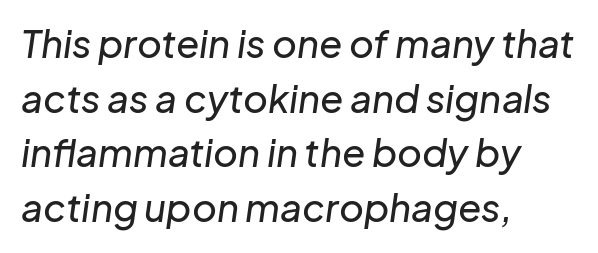
{"italic": "yes", "lean": "right", "slant_degrees": 8, "width": "normal", "stroke_contrast": "low", "x_height": "medium", "monospaced": "no", "underline": "no", "align": "left", "line_spacing": "normal", "line_spacing_ratio": 1.44, "letter_spacing": "normal", "letter_spacing_em": 0.0, "glyph_px": 38}
